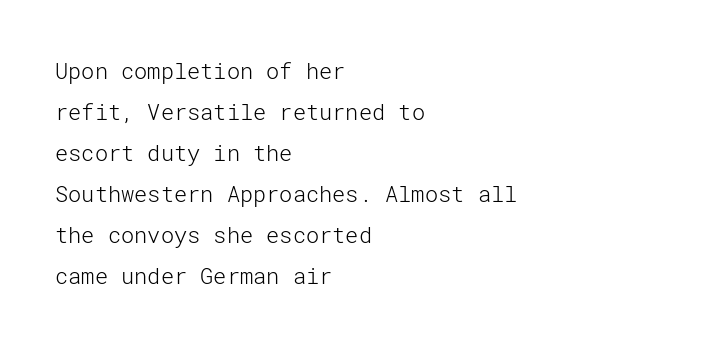
This rendering features lettering with no underline. Line starts are locked; line ends wander. Weight: not bold — regular or lighter. The letters stand upright; this is a roman face.
